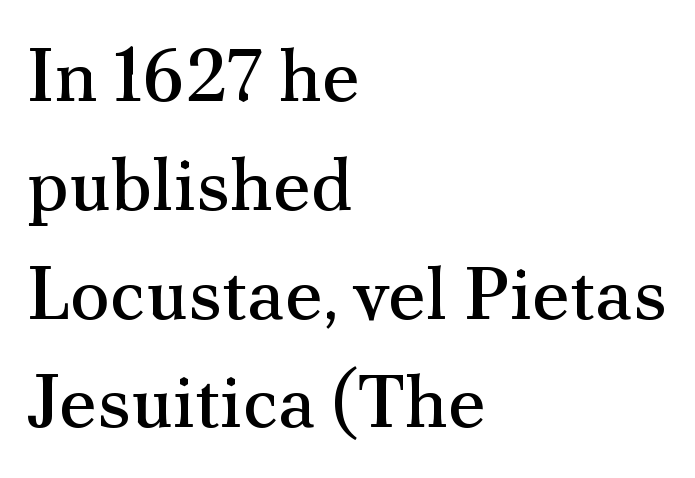
Q: Is the text bold? A: No.
Q: Is the text italic (slanted)? A: No, it is upright.
Q: Is the typeface a serif or a sans-serif typeface? A: Serif.
Q: Is the text underlined? A: No.
Q: How is the paragraph aligned? A: Left-aligned.
Q: Is the spacing between letters normal or unusually wide? A: Normal.
Q: Is the spacing between lines tight, normal or loose? A: Normal.
Q: Width (condensed, normal, or wide)? A: Normal.
Q: Stroke contrast? A: Medium.
Q: x-height? A: Small.
Q: Monospaced? A: No.
